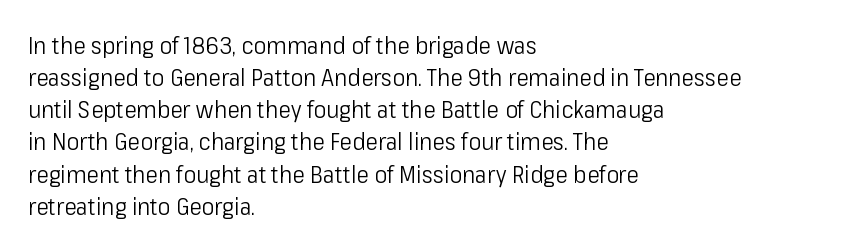
{"italic": "no", "bold": "no", "underline": "no", "align": "left", "line_spacing": "normal", "line_spacing_ratio": 1.34, "letter_spacing": "normal", "letter_spacing_em": 0.0, "glyph_px": 24}
